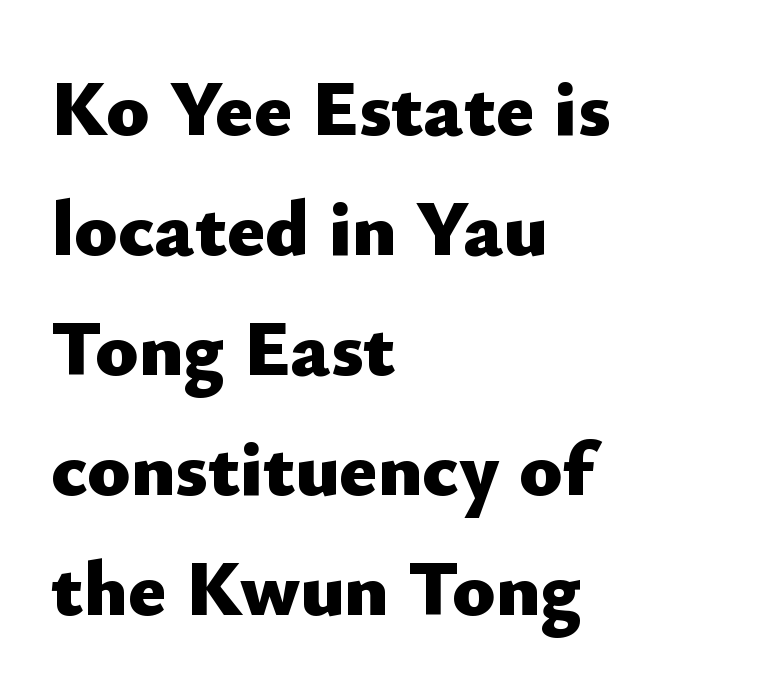
Does extra space separate the letters? No, they use regular spacing. What's the leading like? Ordinary, nothing unusual. Note the varied advance widths — an 'i' is clearly narrower than an 'm'. Check the space under the baseline: it is left empty. Compared with a centered layout, this one pins lines to the left instead.
